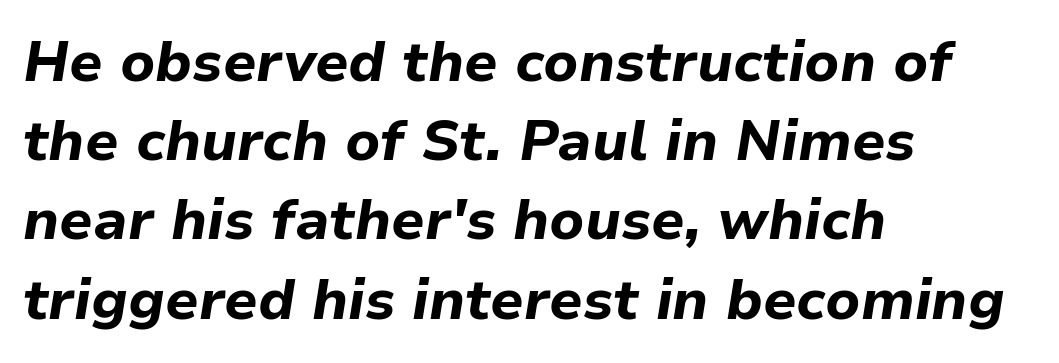
Q: Is the text bold? A: Yes.
Q: Is the text italic (slanted)? A: Yes, it leans right by about 9 degrees.
Q: Is the text underlined? A: No.
Q: How is the paragraph aligned? A: Left-aligned.
Q: Is the spacing between letters normal or unusually wide? A: Normal.
Q: Is the spacing between lines tight, normal or loose? A: Normal.
Q: Width (condensed, normal, or wide)? A: Normal.
Q: Stroke contrast? A: Low.
Q: x-height? A: Medium.
Q: Monospaced? A: No.
